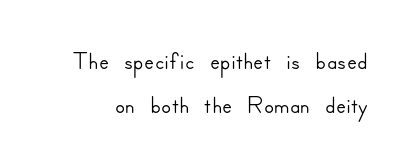
Q: Is the text italic (slanted)? A: No, it is upright.
Q: Is the typeface a serif or a sans-serif typeface? A: Sans-serif.
Q: Is the text underlined? A: No.
Q: Is the spacing between letters normal or unusually wide? A: Normal.
Q: Width (condensed, normal, or wide)? A: Normal.
Q: Stroke contrast? A: Low.
Q: x-height? A: Small.
Q: Monospaced? A: No.
